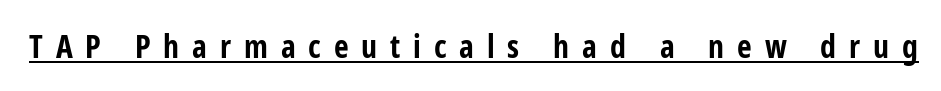
{"serif": "no", "italic": "no", "bold": "yes", "weight": "bold", "width": "condensed", "stroke_contrast": "low", "x_height": "medium", "monospaced": "no", "underline": "yes", "letter_spacing": "wide", "letter_spacing_em": 0.4, "glyph_px": 32}
